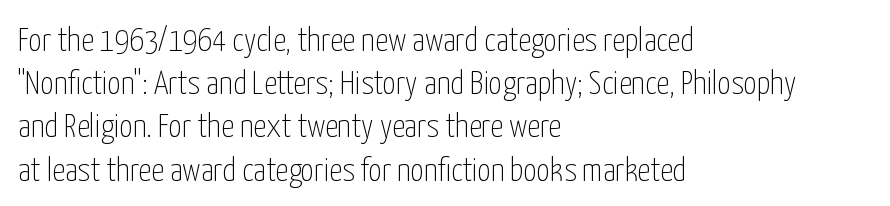
The image shows 33 px thin, condensed sans-serif type, upright; set left-aligned, normal line spacing (1.31x), normal letter spacing, not underlined; low stroke contrast and a medium x-height.
